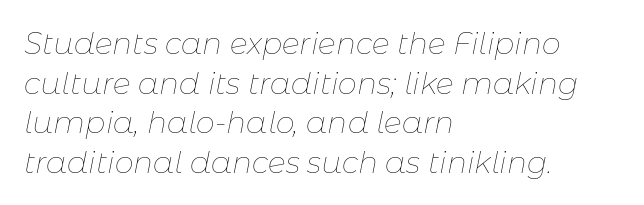
The image shows 30 px thin type, italic (leaning right); set left-aligned, normal line spacing (1.32x), normal letter spacing, not underlined; low stroke contrast and a medium x-height.
